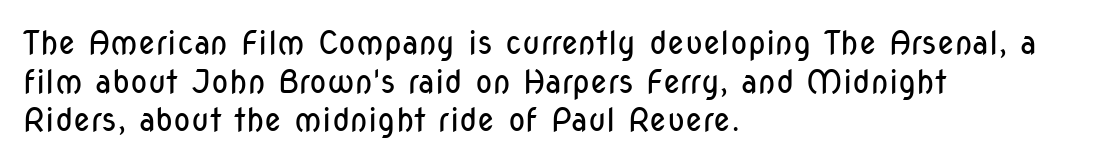
The image shows 32 px regular-weight, condensed sans-serif type, upright; set left-aligned, line spacing 1.21x, normal letter spacing, not underlined; low stroke contrast and a medium x-height.
